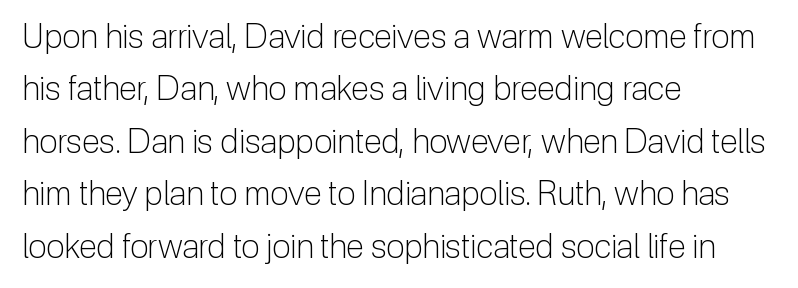
{"serif": "no", "italic": "no", "bold": "no", "weight": "light", "width": "normal", "stroke_contrast": "low", "x_height": "medium", "monospaced": "no", "underline": "no", "align": "left", "line_spacing": "normal", "line_spacing_ratio": 1.59, "letter_spacing": "normal", "letter_spacing_em": 0.0, "glyph_px": 33}
